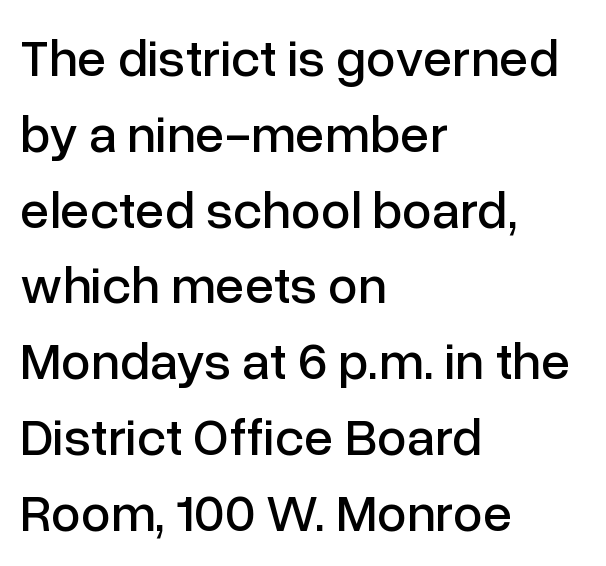
{"serif": "no", "italic": "no", "width": "normal", "stroke_contrast": "low", "x_height": "medium", "monospaced": "no", "underline": "no", "align": "left", "line_spacing": "normal", "line_spacing_ratio": 1.43, "letter_spacing": "normal", "letter_spacing_em": 0.0, "glyph_px": 53}
